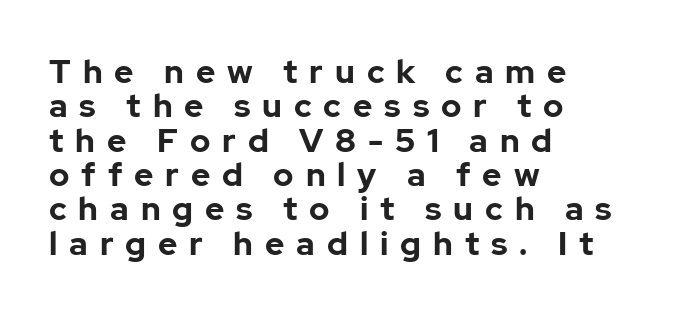
Q: Is the text bold? A: Yes.
Q: Is the text italic (slanted)? A: No, it is upright.
Q: Is the typeface a serif or a sans-serif typeface? A: Sans-serif.
Q: Is the text underlined? A: No.
Q: How is the paragraph aligned? A: Left-aligned.
Q: Is the spacing between letters normal or unusually wide? A: Unusually wide.
Q: Is the spacing between lines tight, normal or loose? A: Tight.
Q: Width (condensed, normal, or wide)? A: Normal.
Q: Stroke contrast? A: Low.
Q: x-height? A: Medium.
Q: Monospaced? A: No.
